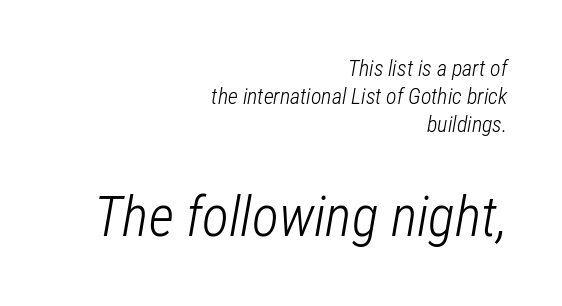
The image shows 56 px light, condensed type, italic (leaning right); set right-aligned, normal line spacing (1.28x), normal letter spacing, not underlined; the second (bottom) block is 2.55x larger; low stroke contrast and a medium x-height.
